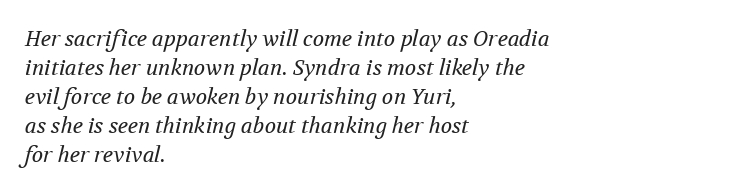
Q: Is the text bold? A: No.
Q: Is the text italic (slanted)? A: Yes, it leans right by about 12 degrees.
Q: Is the text underlined? A: No.
Q: How is the paragraph aligned? A: Left-aligned.
Q: Is the spacing between letters normal or unusually wide? A: Normal.
Q: Is the spacing between lines tight, normal or loose? A: Normal.
